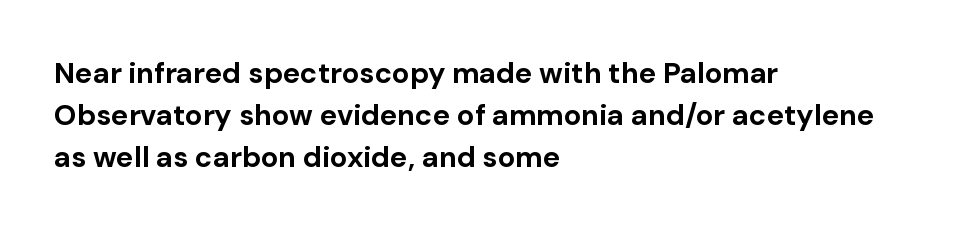
{"serif": "no", "italic": "no", "bold": "yes", "weight": "bold", "width": "normal", "stroke_contrast": "low", "x_height": "medium", "monospaced": "no", "underline": "no", "align": "left", "line_spacing": "normal", "line_spacing_ratio": 1.44, "letter_spacing": "normal", "letter_spacing_em": 0.0, "glyph_px": 29}
